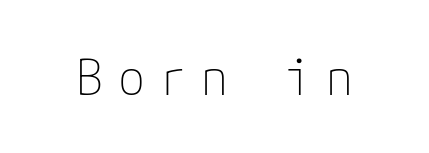
The image shows 49 px thin sans-serif type, upright; set unusually wide letter spacing (+0.3 em), not underlined; low stroke contrast and a medium x-height.
